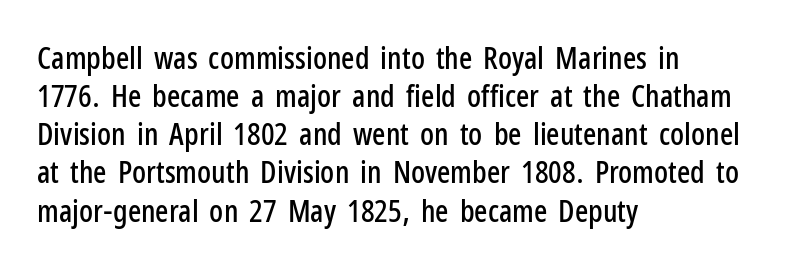
The image shows 31 px condensed sans-serif type, upright; set left-aligned, line spacing 1.23x, normal letter spacing, not underlined; low stroke contrast and a medium x-height.
